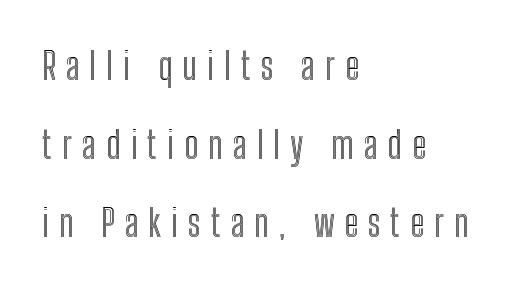
{"italic": "no", "width": "condensed", "x_height": "medium", "monospaced": "no", "underline": "no", "align": "left", "line_spacing": "loose", "line_spacing_ratio": 2.07, "letter_spacing": "wide", "letter_spacing_em": 0.26, "glyph_px": 38}
